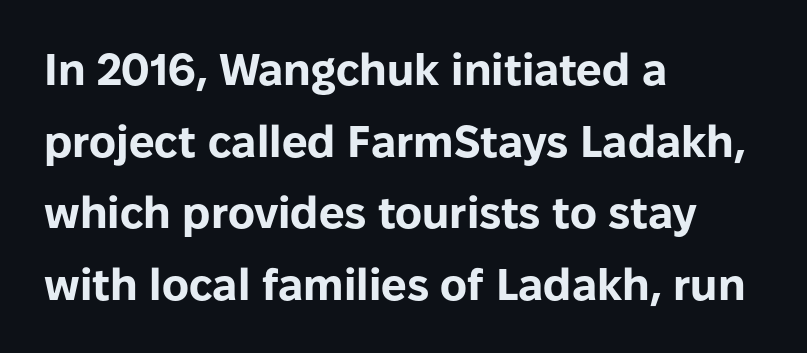
Horizontally, the lines are justified to the leading edge only. Strong, thick strokes mark this as bold type. Nobody drew a line under any word here. No extra tracking has been applied to these lines. Serifs: no, the terminals of the letterforms are clean.
